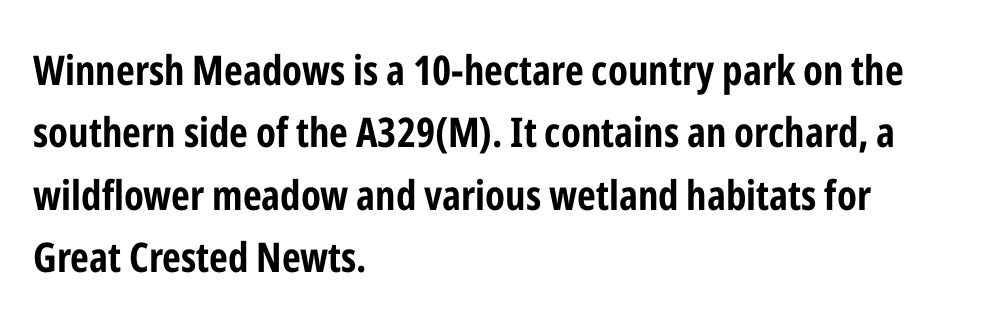
Looks like regular typesetting: each glyph gets only the width it needs. The designer left line spacing at the default. Observe the ordinary spacing: letters are neighbours, not strangers. I'd call this a sans setting — the letters go barefoot. Honestly, there is no underline to notice here at all.
